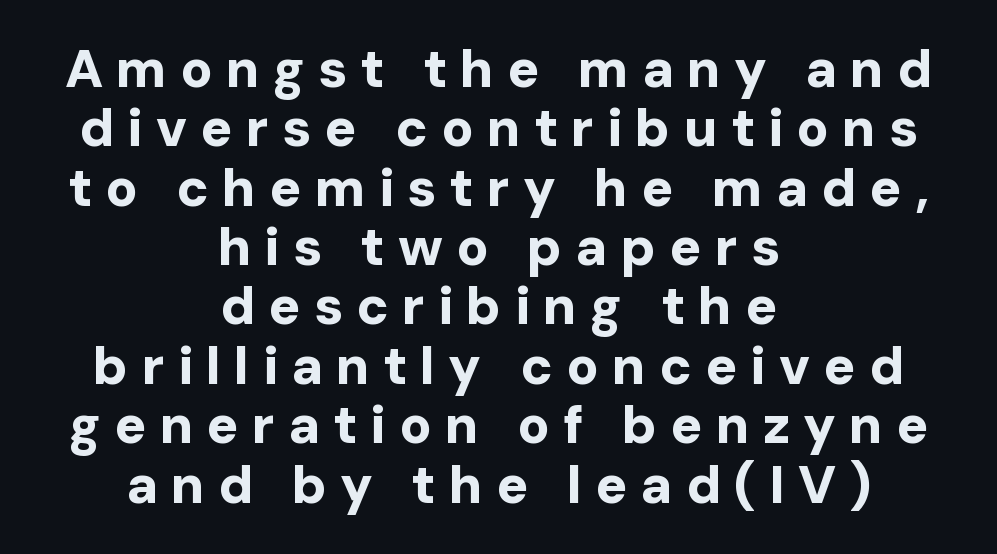
The image shows 53 px bold sans-serif type, upright; set centered, tight line spacing (1.12x), unusually wide letter spacing (+0.25 em), not underlined; low stroke contrast and a medium x-height.
